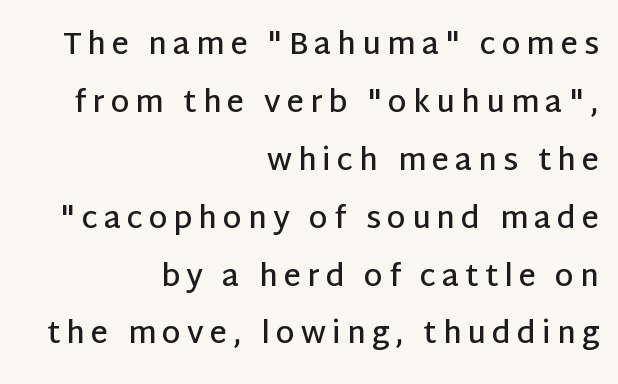
The image shows 30 px semibold sans-serif type, upright; set right-aligned, loose line spacing (1.93x), unusually wide letter spacing (+0.2 em), not underlined; low stroke contrast and a large x-height.
